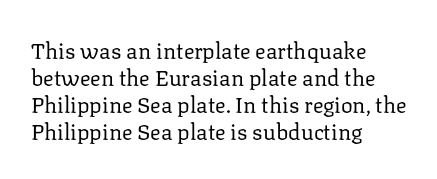
{"italic": "no", "bold": "no", "underline": "no", "align": "left", "line_spacing_ratio": 1.23, "letter_spacing": "normal", "letter_spacing_em": 0.0, "glyph_px": 22}
